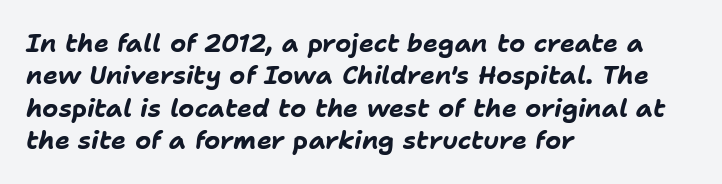
The image shows 25 px bold type, italic (leaning right); set left-aligned, normal line spacing (1.3x), normal letter spacing, not underlined.
